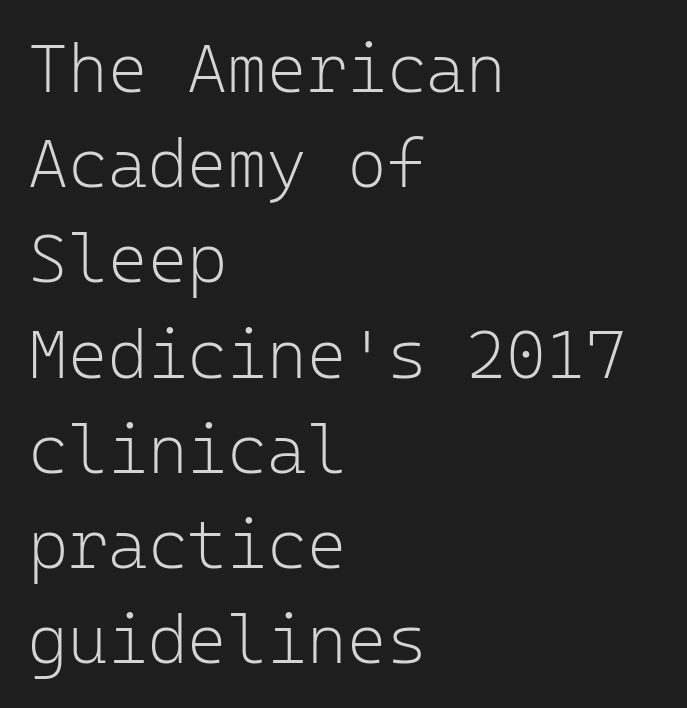
Q: Is the text bold? A: No.
Q: Is the text italic (slanted)? A: No, it is upright.
Q: Is the typeface a serif or a sans-serif typeface? A: Sans-serif.
Q: Is the text underlined? A: No.
Q: How is the paragraph aligned? A: Left-aligned.
Q: Is the spacing between letters normal or unusually wide? A: Normal.
Q: Is the spacing between lines tight, normal or loose? A: Normal.
Q: Width (condensed, normal, or wide)? A: Normal.
Q: Stroke contrast? A: Low.
Q: x-height? A: Medium.
Q: Monospaced? A: Yes.
